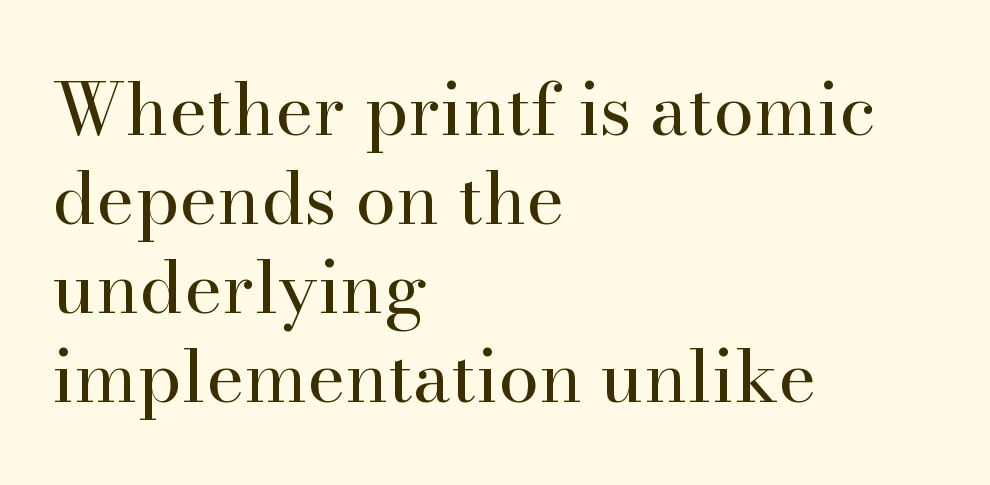
{"serif": "yes", "italic": "no", "bold": "no", "weight": "regular", "width": "normal", "stroke_contrast": "high", "x_height": "small", "monospaced": "no", "underline": "no", "align": "left", "line_spacing_ratio": 1.22, "letter_spacing": "normal", "letter_spacing_em": 0.0, "glyph_px": 73}
